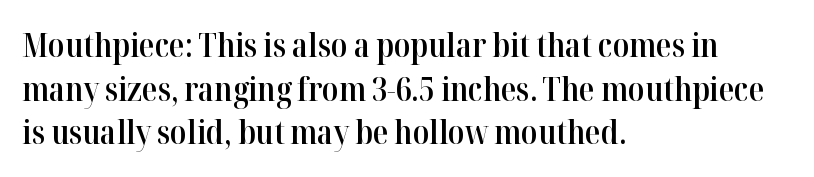
{"serif": "yes", "italic": "no", "bold": "semi", "weight": "semibold", "width": "normal", "stroke_contrast": "high", "x_height": "medium", "monospaced": "no", "underline": "no", "align": "left", "line_spacing": "normal", "line_spacing_ratio": 1.36, "letter_spacing": "normal", "letter_spacing_em": 0.0, "glyph_px": 32}
